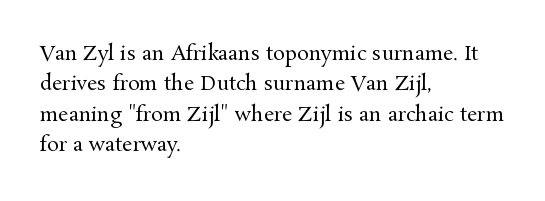
Q: Is the text bold? A: No.
Q: Is the text italic (slanted)? A: No, it is upright.
Q: Is the text underlined? A: No.
Q: How is the paragraph aligned? A: Left-aligned.
Q: Is the spacing between letters normal or unusually wide? A: Normal.
Q: Is the spacing between lines tight, normal or loose? A: Normal.
